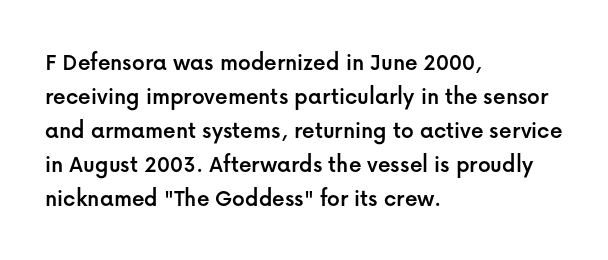
Q: Is the text italic (slanted)? A: No, it is upright.
Q: Is the text underlined? A: No.
Q: How is the paragraph aligned? A: Left-aligned.
Q: Is the spacing between letters normal or unusually wide? A: Normal.
Q: Is the spacing between lines tight, normal or loose? A: Normal.
